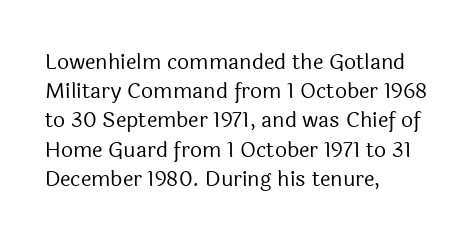
Q: Is the text bold? A: No.
Q: Is the text italic (slanted)? A: No, it is upright.
Q: Is the text underlined? A: No.
Q: How is the paragraph aligned? A: Left-aligned.
Q: Is the spacing between letters normal or unusually wide? A: Normal.
Q: Is the spacing between lines tight, normal or loose? A: Normal.
